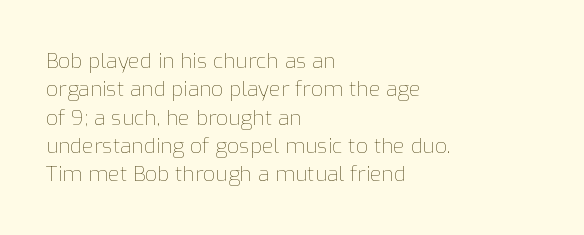
{"italic": "no", "bold": "no", "underline": "no", "align": "left", "line_spacing": "normal", "line_spacing_ratio": 1.35, "letter_spacing": "normal", "letter_spacing_em": 0.0, "glyph_px": 21}
